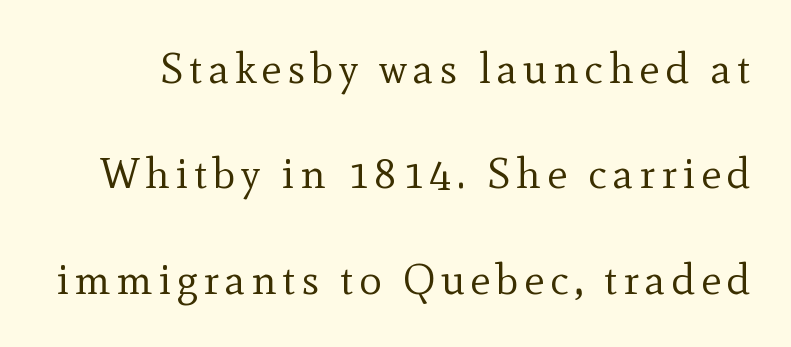
Q: Is the text bold? A: No.
Q: Is the text italic (slanted)? A: No, it is upright.
Q: Is the typeface a serif or a sans-serif typeface? A: Serif.
Q: Is the text underlined? A: No.
Q: Is the spacing between lines tight, normal or loose? A: Loose.
Q: Width (condensed, normal, or wide)? A: Normal.
Q: x-height? A: Small.
Q: Monospaced? A: No.
